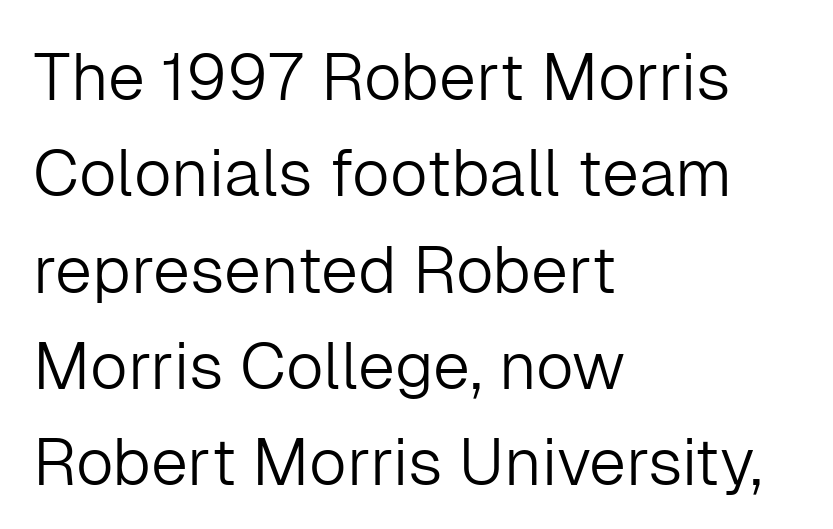
{"serif": "no", "italic": "no", "bold": "no", "weight": "light", "width": "normal", "stroke_contrast": "low", "x_height": "medium", "monospaced": "no", "underline": "no", "align": "left", "line_spacing": "normal", "line_spacing_ratio": 1.46, "letter_spacing": "normal", "letter_spacing_em": 0.0, "glyph_px": 66}
